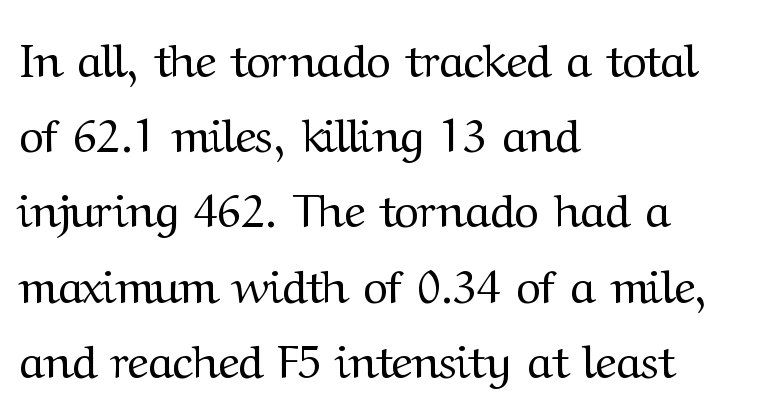
{"serif": "yes", "italic": "no", "bold": "no", "weight": "regular", "width": "normal", "stroke_contrast": "medium", "x_height": "medium", "monospaced": "no", "underline": "no", "align": "left", "line_spacing": "normal", "line_spacing_ratio": 1.6, "letter_spacing": "normal", "letter_spacing_em": 0.0, "glyph_px": 47}
